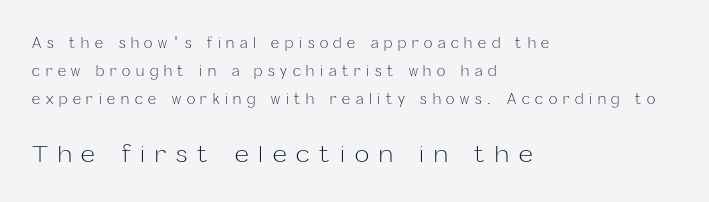
Q: Is the text bold? A: No.
Q: Is the text italic (slanted)? A: No, it is upright.
Q: Is the text underlined? A: No.
Q: How is the paragraph aligned? A: Left-aligned.
Q: Is the spacing between letters normal or unusually wide? A: Unusually wide.
Q: Is the spacing between lines tight, normal or loose? A: Loose.
Q: Which block of text is set in a larger size, the first (top) or the second (bottom)? A: The second (bottom) one.
